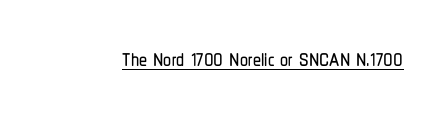
{"serif": "no", "italic": "no", "width": "condensed", "stroke_contrast": "low", "x_height": "medium", "monospaced": "no", "underline": "yes", "letter_spacing": "normal", "letter_spacing_em": 0.0, "glyph_px": 32}
